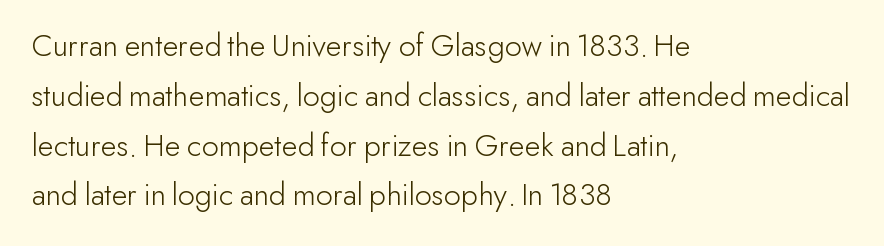
The image shows 33 px light sans-serif type, upright; set left-aligned, normal line spacing (1.51x), normal letter spacing, not underlined; low stroke contrast and a small x-height.
